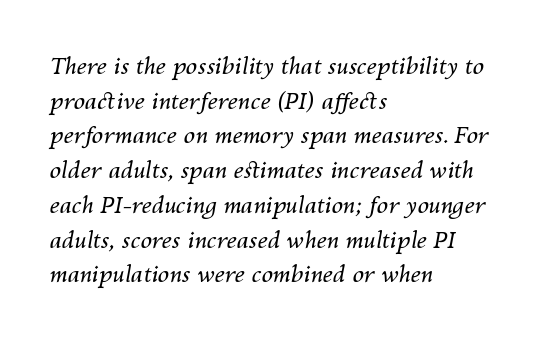
{"italic": "yes", "lean": "right", "slant_degrees": 10, "bold": "no", "underline": "no", "align": "left", "line_spacing": "normal", "line_spacing_ratio": 1.51, "letter_spacing": "normal", "letter_spacing_em": 0.0, "glyph_px": 23}
